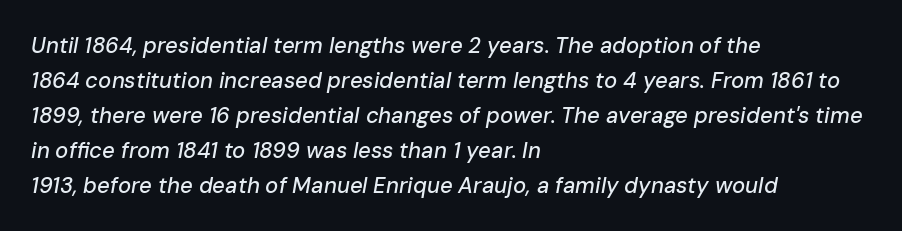
The image shows 22 px text type, italic (leaning right); set left-aligned, normal line spacing (1.59x), normal letter spacing, not underlined.
